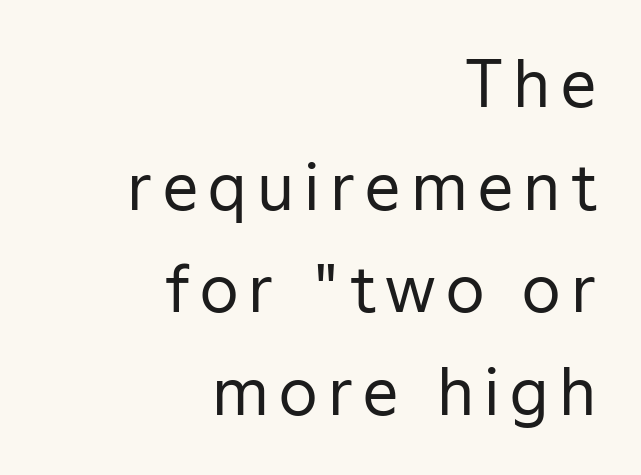
The image shows 63 px regular-weight sans-serif type, upright; set right-aligned, normal line spacing (1.63x), not underlined; low stroke contrast and a medium x-height.
